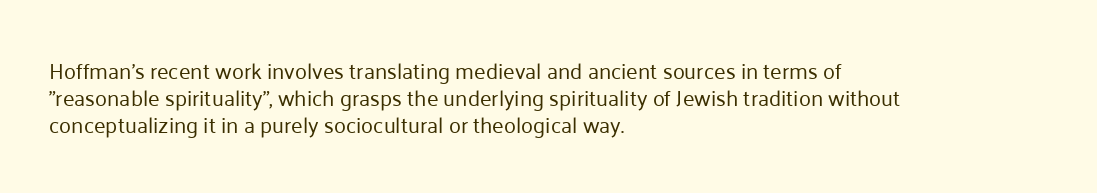
Q: Is the text bold? A: No.
Q: Is the text italic (slanted)? A: No, it is upright.
Q: Is the text underlined? A: No.
Q: How is the paragraph aligned? A: Left-aligned.
Q: Is the spacing between letters normal or unusually wide? A: Normal.
